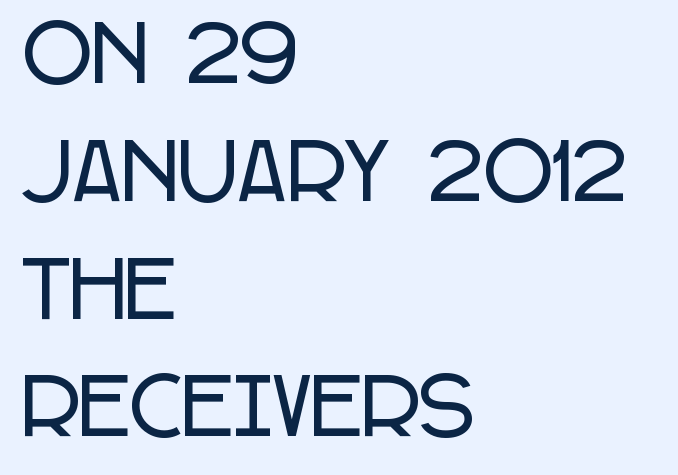
The image shows 76 px condensed sans-serif type, upright; set left-aligned, normal line spacing (1.55x), normal letter spacing, not underlined; low stroke contrast and a large x-height.
